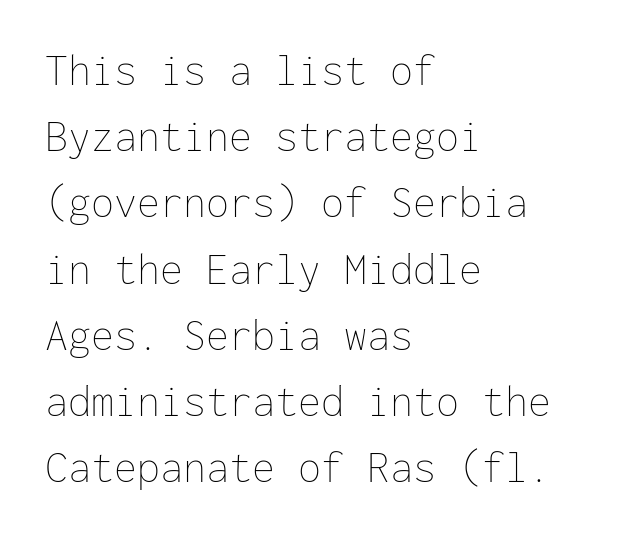
The lettering holds an erect, upright posture throughout. Students, observe: this is what conventionally led text looks like. The strokes are not fattened; the text isn't bold. Leftover space on each line is placed entirely after the last word. Does extra space separate the letters? No, they use regular spacing.
